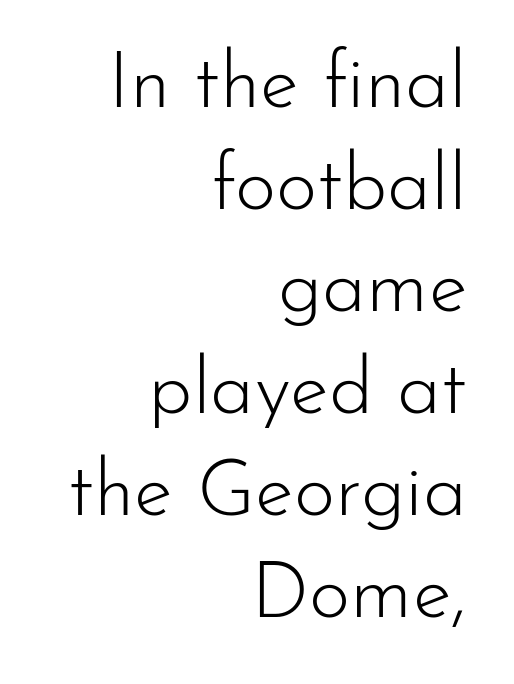
Q: Is the text bold? A: No.
Q: Is the text italic (slanted)? A: No, it is upright.
Q: Is the typeface a serif or a sans-serif typeface? A: Sans-serif.
Q: Is the text underlined? A: No.
Q: How is the paragraph aligned? A: Right-aligned.
Q: Is the spacing between letters normal or unusually wide? A: Normal.
Q: Is the spacing between lines tight, normal or loose? A: Normal.
Q: Width (condensed, normal, or wide)? A: Normal.
Q: Stroke contrast? A: Low.
Q: x-height? A: Small.
Q: Monospaced? A: No.
